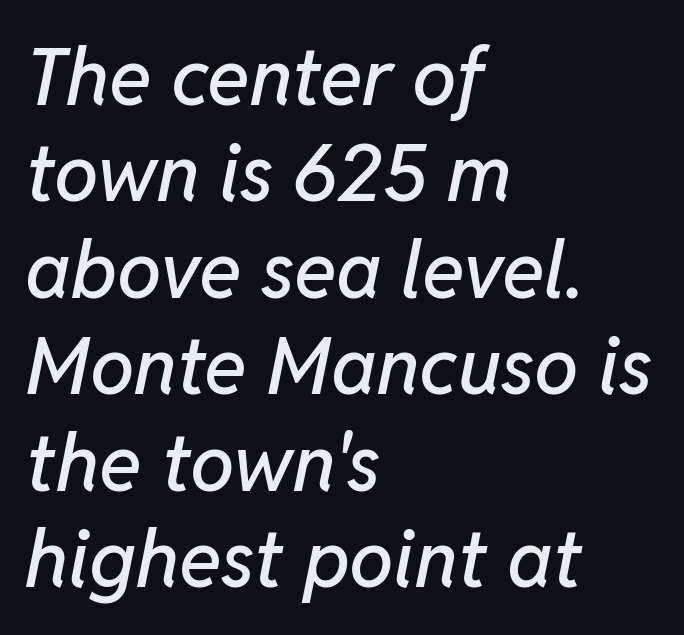
{"italic": "yes", "lean": "right", "slant_degrees": 11, "width": "normal", "stroke_contrast": "low", "x_height": "medium", "monospaced": "no", "underline": "no", "align": "left", "line_spacing_ratio": 1.22, "letter_spacing": "normal", "letter_spacing_em": 0.0, "glyph_px": 79}
